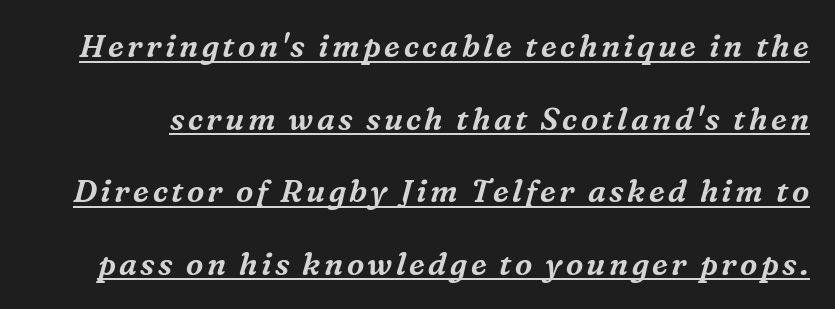
The image shows 31 px serif type, italic (leaning right); set loose line spacing (2.34x), underlined; medium stroke contrast and a medium x-height.
